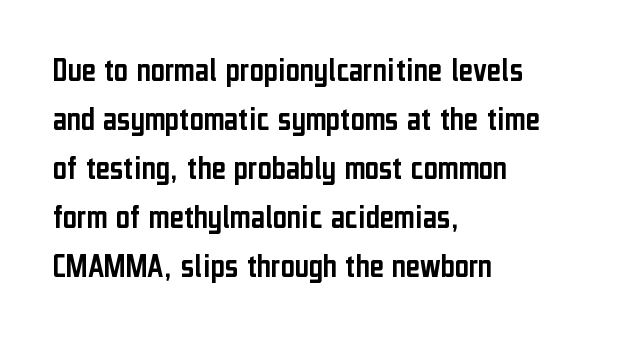
{"serif": "no", "italic": "no", "width": "condensed", "stroke_contrast": "low", "x_height": "medium", "monospaced": "no", "underline": "no", "align": "left", "line_spacing": "normal", "line_spacing_ratio": 1.44, "letter_spacing": "normal", "letter_spacing_em": 0.0, "glyph_px": 34}
